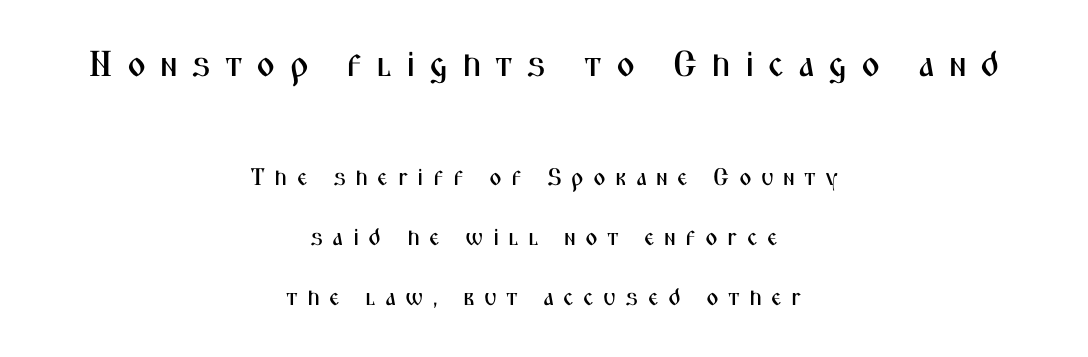
The image shows 36 px condensed sans-serif type, upright; set centered, loose line spacing (2.49x), unusually wide letter spacing (+0.38 em), not underlined; the first (top) block is 1.5x larger; medium stroke contrast and a medium x-height.
